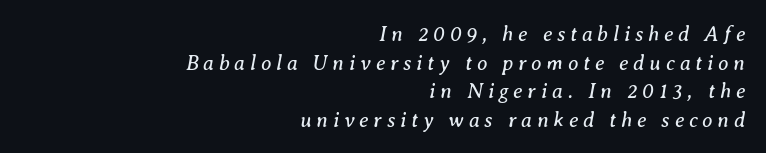
The letterforms stand isolated, each surrounded by extra space. The whole block is typeset with a tilt. The ragged edge is on the left, which tells us the setting is flush right. No extra ink here — the face is not bold.
